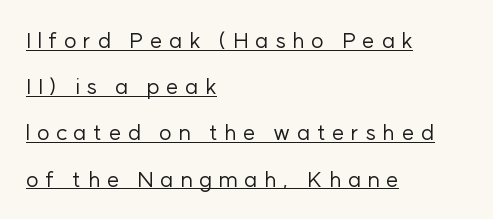
Is the block centered? No — it sits flush against the left margin. Tracking here is generous; glyphs stand well apart from one another. This is roman type, the default non-slanted kind. Reading down the column, the eye jumps a long way to each next line. Stroke mass is kept to a normal reading level or below. Is there an underline? Yes — a line sits under the letters.
